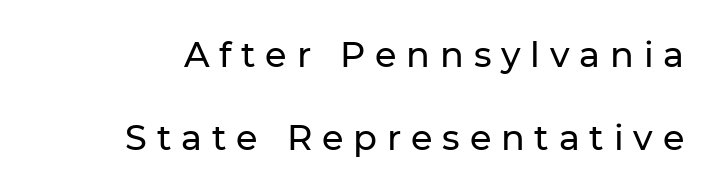
Q: Is the text italic (slanted)? A: No, it is upright.
Q: Is the typeface a serif or a sans-serif typeface? A: Sans-serif.
Q: Is the text underlined? A: No.
Q: Is the spacing between letters normal or unusually wide? A: Unusually wide.
Q: Is the spacing between lines tight, normal or loose? A: Loose.
Q: Width (condensed, normal, or wide)? A: Normal.
Q: Stroke contrast? A: Low.
Q: x-height? A: Medium.
Q: Monospaced? A: No.
